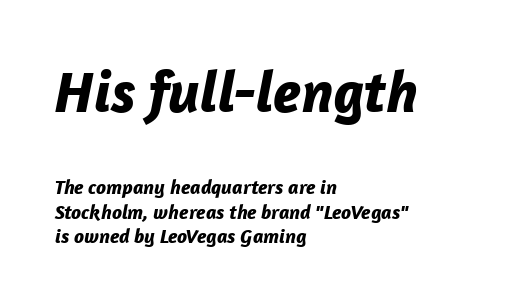
Q: Is the text bold? A: Yes.
Q: Is the text italic (slanted)? A: Yes, it leans right by about 12 degrees.
Q: Is the text underlined? A: No.
Q: How is the paragraph aligned? A: Left-aligned.
Q: Is the spacing between letters normal or unusually wide? A: Normal.
Q: Which block of text is set in a larger size, the first (top) or the second (bottom)? A: The first (top) one.
Q: Width (condensed, normal, or wide)? A: Normal.
Q: Stroke contrast? A: Low.
Q: x-height? A: Medium.
Q: Monospaced? A: No.
